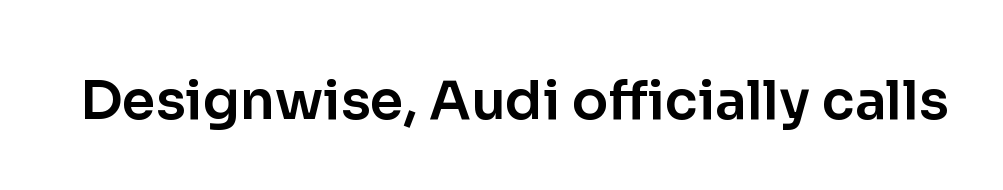
{"serif": "no", "italic": "no", "width": "normal", "stroke_contrast": "low", "x_height": "medium", "monospaced": "no", "underline": "no", "letter_spacing": "normal", "letter_spacing_em": 0.0, "glyph_px": 54}
